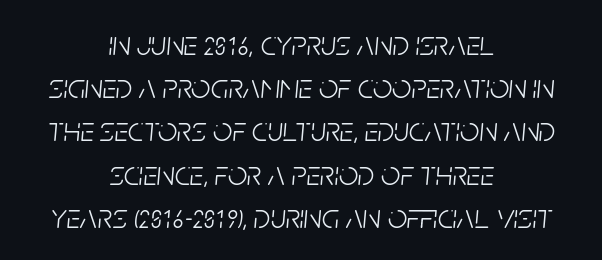
The area under the type is left untouched. Students, note that the glyphs here touch the page at normal intervals. Each line is balanced around a shared central axis. In terms of posture, this sample is oblique.
